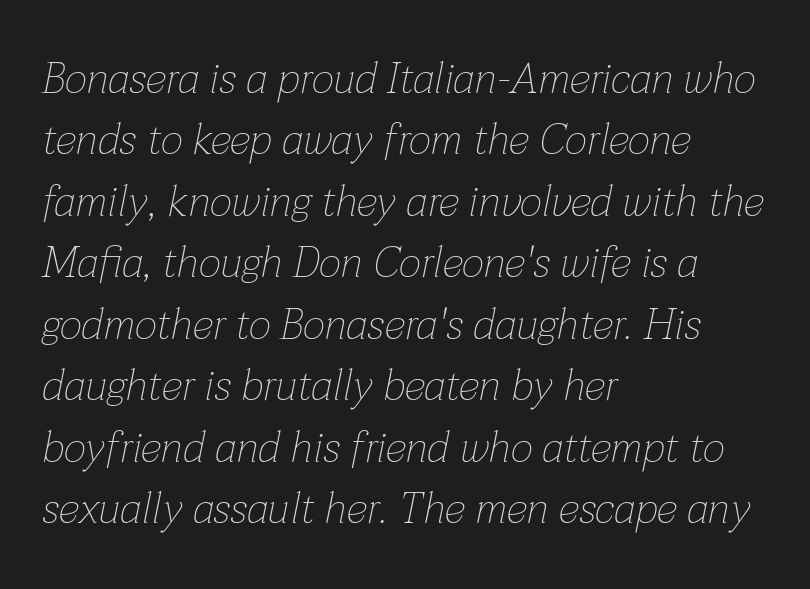
{"italic": "yes", "lean": "right", "slant_degrees": 12, "bold": "no", "weight": "thin", "width": "normal", "stroke_contrast": "low", "x_height": "medium", "monospaced": "no", "underline": "no", "align": "left", "line_spacing": "normal", "line_spacing_ratio": 1.43, "letter_spacing": "normal", "letter_spacing_em": 0.0, "glyph_px": 43}
